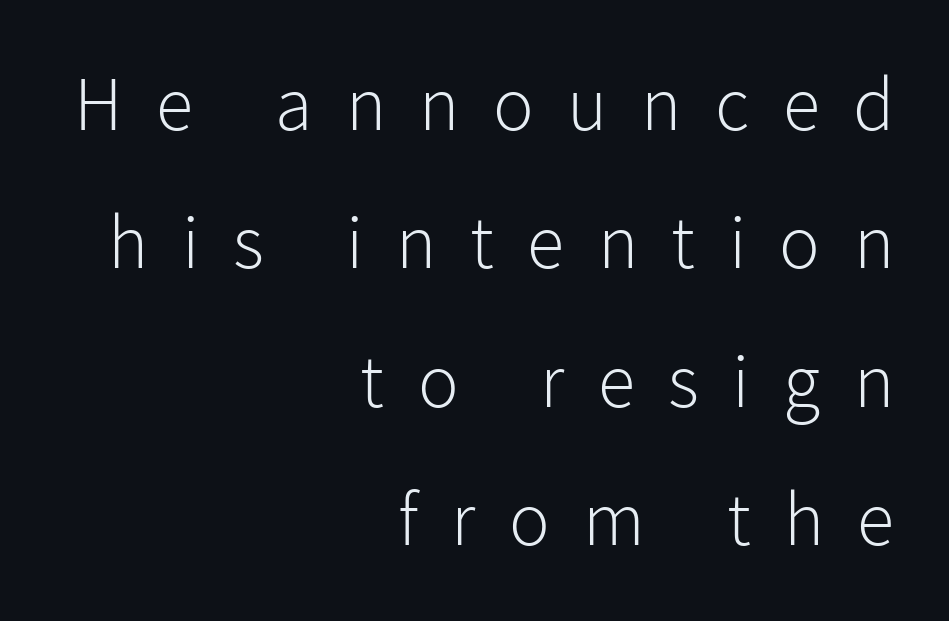
Horizontal alignment here is rightward, an uncommon choice for prose. The type family on display is of the sans-serif kind. Display-style spreading of the glyphs; the letterfit is very open. Weight: not bold — regular or lighter.
